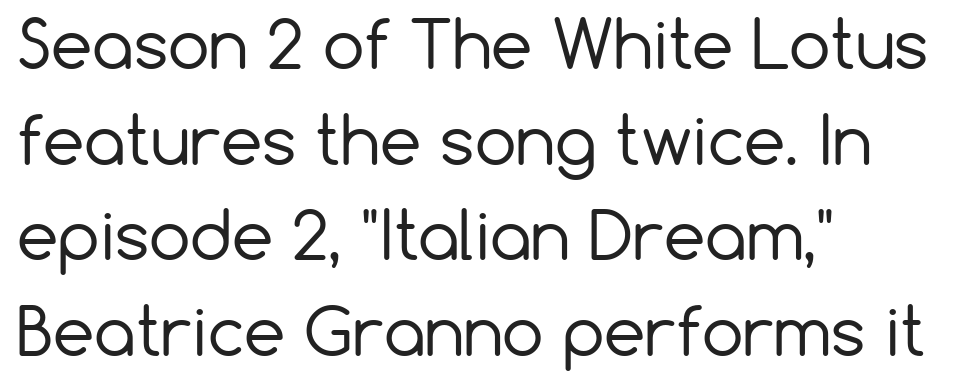
Q: Is the text bold? A: No.
Q: Is the text italic (slanted)? A: No, it is upright.
Q: Is the typeface a serif or a sans-serif typeface? A: Sans-serif.
Q: Is the text underlined? A: No.
Q: How is the paragraph aligned? A: Left-aligned.
Q: Is the spacing between letters normal or unusually wide? A: Normal.
Q: Is the spacing between lines tight, normal or loose? A: Normal.
Q: Width (condensed, normal, or wide)? A: Normal.
Q: Stroke contrast? A: Low.
Q: x-height? A: Medium.
Q: Monospaced? A: No.
